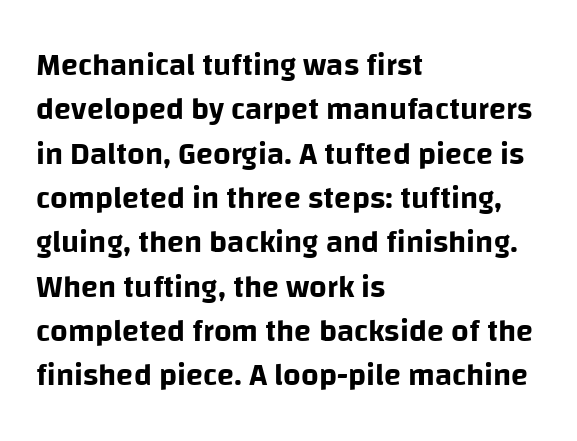
The image shows 31 px sans-serif type, upright; set left-aligned, normal line spacing (1.43x), normal letter spacing, not underlined; low stroke contrast and a large x-height.
